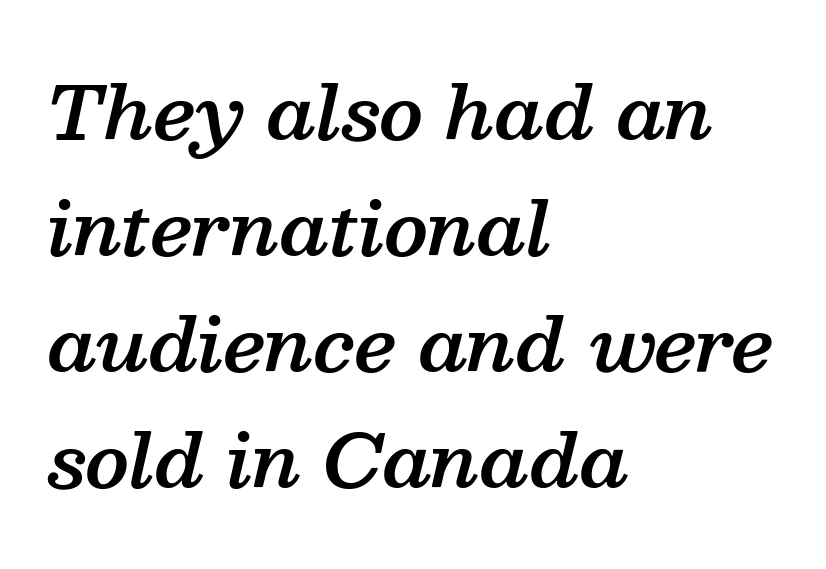
If you measured baseline to baseline, you'd find a middling distance. The glyphs in this specimen are seriffed. You could call the tracking neutral — neither tight nor loose. The axis of the letterforms is tilted away from vertical.
